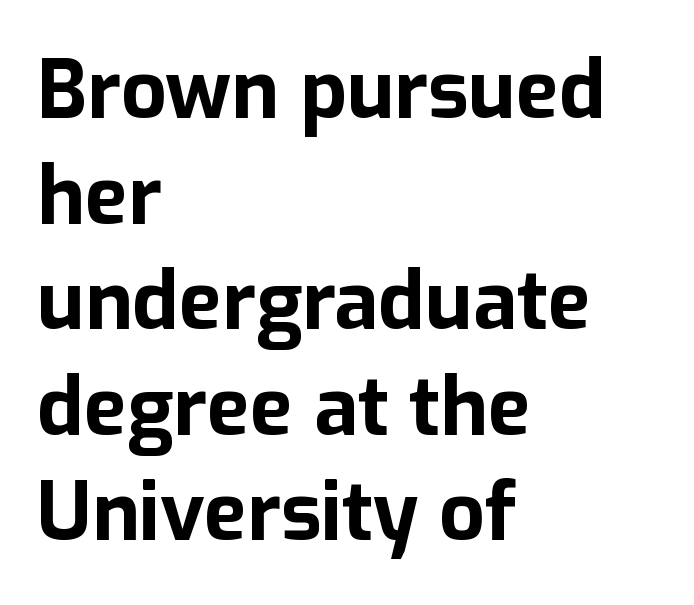
The face used here is a sans, in the tradition of grotesques and geometrics. A classic flush-left, rag-right setting is used for this passage. Glyph-to-glyph distance matches everyday printed text. Decoration check: the copy has no underline. Leading: standard. Summary of weight: heavy, a full bold.
